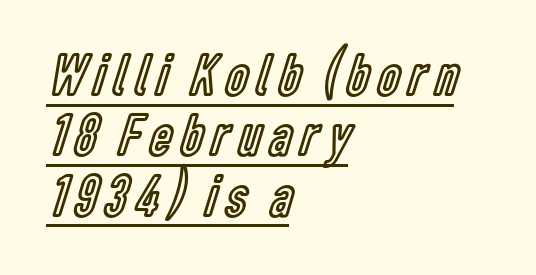
The image shows 61 px condensed type; set left-aligned, tight line spacing (0.99x), underlined; a medium x-height.
